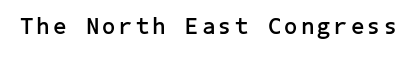
The words here are not underlined. Ascenders rise straight up at ninety degrees. What weight is shown? A full bold with thick strokes.
